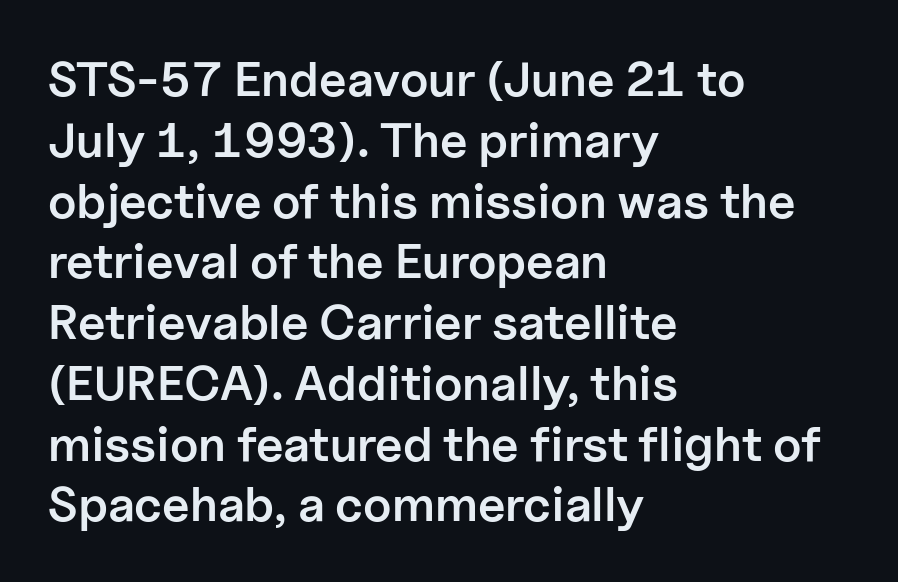
Q: Is the text bold? A: Semi-bold.
Q: Is the text italic (slanted)? A: No, it is upright.
Q: Is the typeface a serif or a sans-serif typeface? A: Sans-serif.
Q: Is the text underlined? A: No.
Q: How is the paragraph aligned? A: Left-aligned.
Q: Is the spacing between letters normal or unusually wide? A: Normal.
Q: Width (condensed, normal, or wide)? A: Normal.
Q: Stroke contrast? A: Low.
Q: x-height? A: Medium.
Q: Monospaced? A: No.
